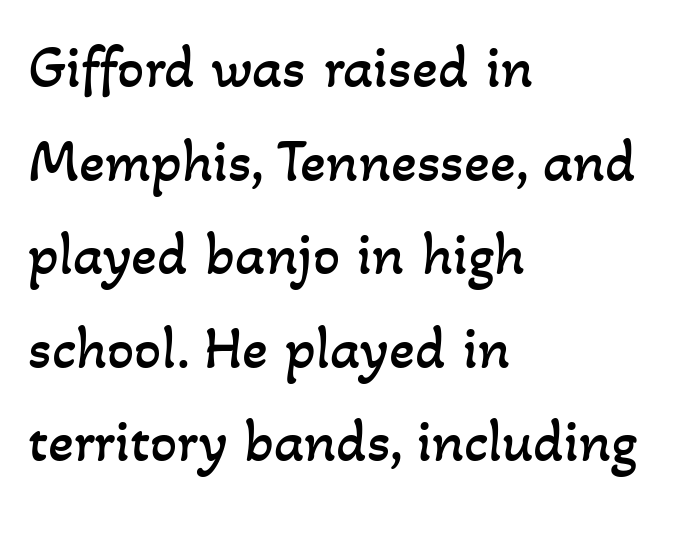
The image shows 60 px regular-weight type; set left-aligned, normal line spacing (1.56x), normal letter spacing, not underlined; low stroke contrast and a small x-height.
